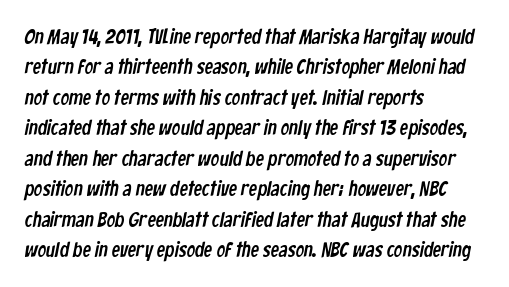
{"underline": "no", "align": "left", "line_spacing": "normal", "line_spacing_ratio": 1.45, "letter_spacing": "normal", "letter_spacing_em": 0.0, "glyph_px": 21}
